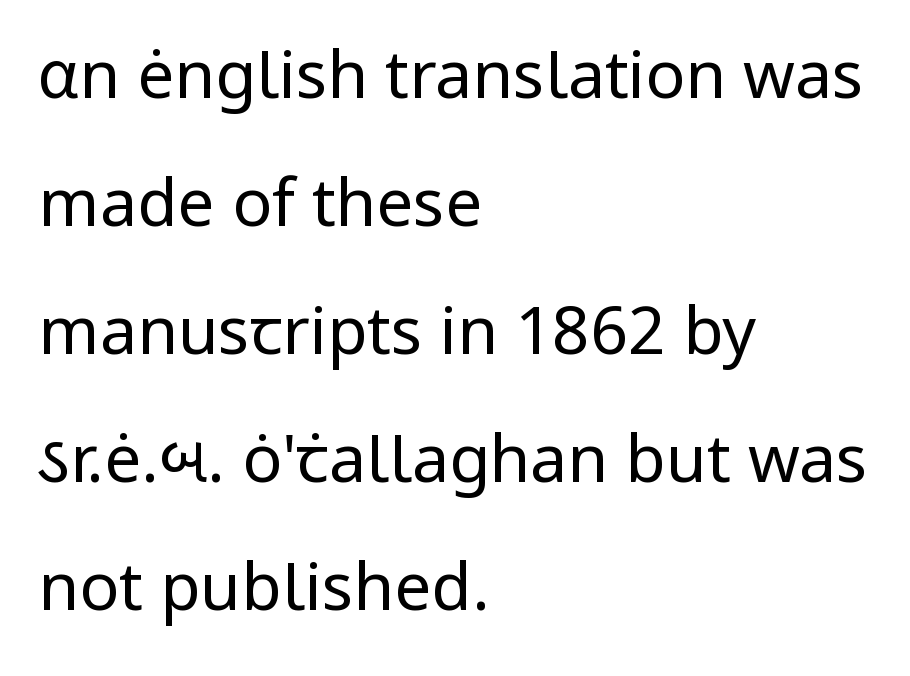
The text block is weighted toward the left margin, trailing off unevenly rightward. Does the leading feel generous? Absolutely, it's lavish. Observe the absence of serifs on each vertical stroke in this sample. No extra tracking has been applied to these lines. Unbolded letterforms with no extra heft. Proportional: the letters do not fall into vertical columns.
